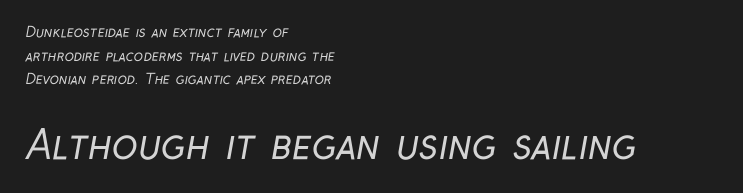
{"serif": "no", "bold": "no", "weight": "regular", "width": "condensed", "stroke_contrast": "low", "x_height": "medium", "monospaced": "no", "underline": "no", "align": "left", "line_spacing": "normal", "line_spacing_ratio": 1.69, "letter_spacing": "normal", "letter_spacing_em": 0.0, "larger_block": "second", "size_ratio": 2.79, "glyph_px": 39}
